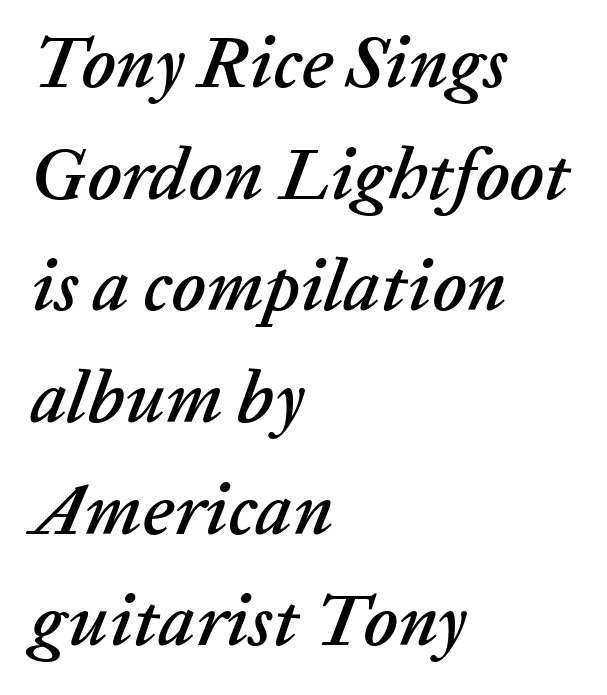
The image shows 73 px text type, italic (leaning right); set left-aligned, normal line spacing (1.53x), normal letter spacing, not underlined; low stroke contrast and a medium x-height.
